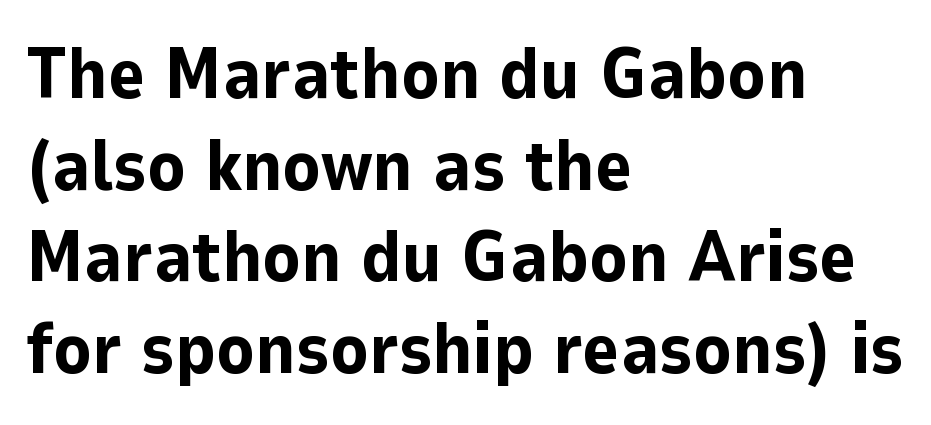
The image shows 71 px bold sans-serif type, upright; set left-aligned, normal line spacing (1.29x), normal letter spacing, not underlined; low stroke contrast and a medium x-height.
